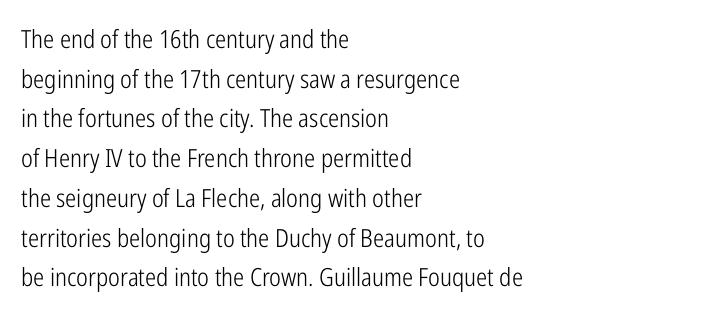
Q: Is the text bold? A: No.
Q: Is the text italic (slanted)? A: No, it is upright.
Q: Is the text underlined? A: No.
Q: How is the paragraph aligned? A: Left-aligned.
Q: Is the spacing between letters normal or unusually wide? A: Normal.
Q: Is the spacing between lines tight, normal or loose? A: Normal.
